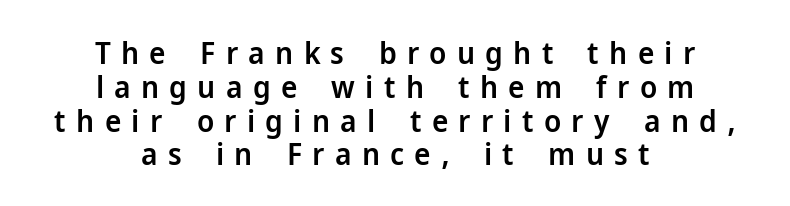
Q: Is the text bold? A: Semi-bold.
Q: Is the text italic (slanted)? A: No, it is upright.
Q: Is the typeface a serif or a sans-serif typeface? A: Sans-serif.
Q: Is the text underlined? A: No.
Q: How is the paragraph aligned? A: Centered.
Q: Is the spacing between letters normal or unusually wide? A: Unusually wide.
Q: Is the spacing between lines tight, normal or loose? A: Tight.
Q: Width (condensed, normal, or wide)? A: Normal.
Q: Stroke contrast? A: Low.
Q: x-height? A: Medium.
Q: Monospaced? A: No.
